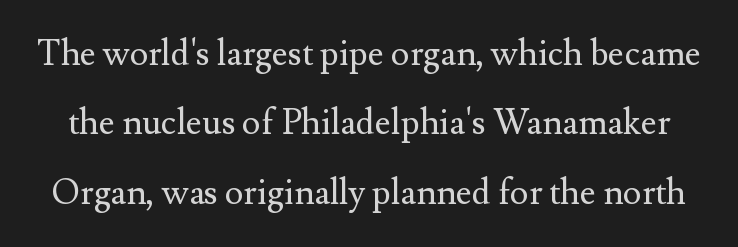
{"serif": "yes", "italic": "no", "bold": "no", "weight": "regular", "width": "normal", "stroke_contrast": "medium", "x_height": "small", "monospaced": "no", "underline": "no", "line_spacing": "loose", "line_spacing_ratio": 1.98, "letter_spacing": "normal", "letter_spacing_em": 0.0, "glyph_px": 35}
